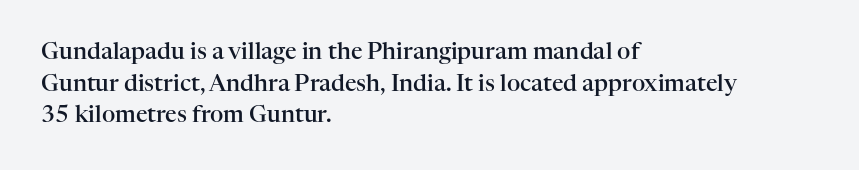
{"italic": "no", "bold": "semi", "underline": "no", "align": "left", "line_spacing": "normal", "line_spacing_ratio": 1.38, "letter_spacing": "normal", "letter_spacing_em": 0.0, "glyph_px": 23}
